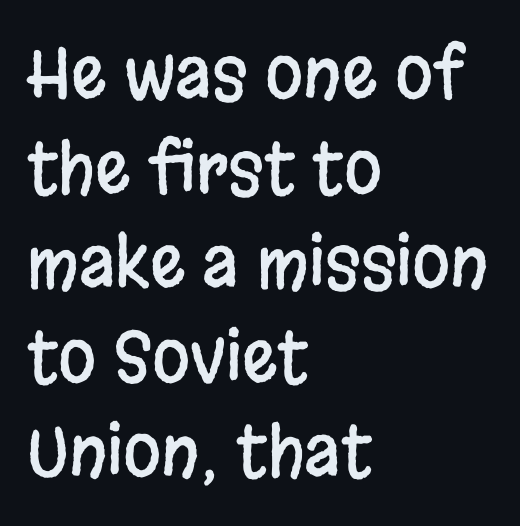
Line beginnings align vertically; line endings do not. Each letter keeps its own natural width here, so spacing adapts to shape. Caption: standard tracking, unaltered. No word sits above an underline. Quick note: not italic, upright.
